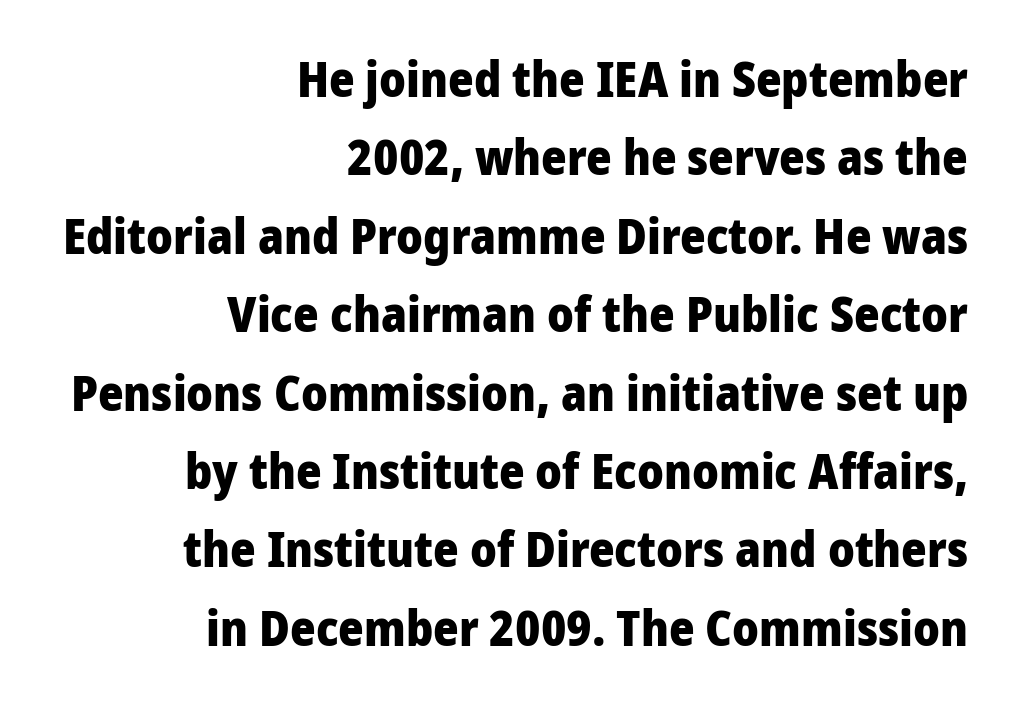
The image shows 49 px heavy sans-serif type, upright; set right-aligned, normal line spacing (1.6x), normal letter spacing, not underlined; low stroke contrast and a medium x-height.
